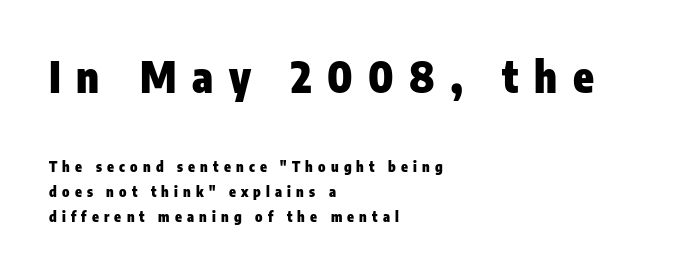
The image shows 42 px heavy, condensed sans-serif type, upright; set left-aligned, line spacing 1.78x, unusually wide letter spacing (+0.37 em), not underlined; the first (top) block is 3.0x larger; low stroke contrast and a medium x-height.
